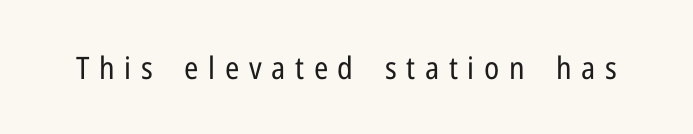
{"serif": "no", "italic": "no", "bold": "no", "weight": "regular", "width": "condensed", "stroke_contrast": "low", "x_height": "medium", "monospaced": "no", "underline": "no", "letter_spacing": "wide", "letter_spacing_em": 0.31, "glyph_px": 31}
